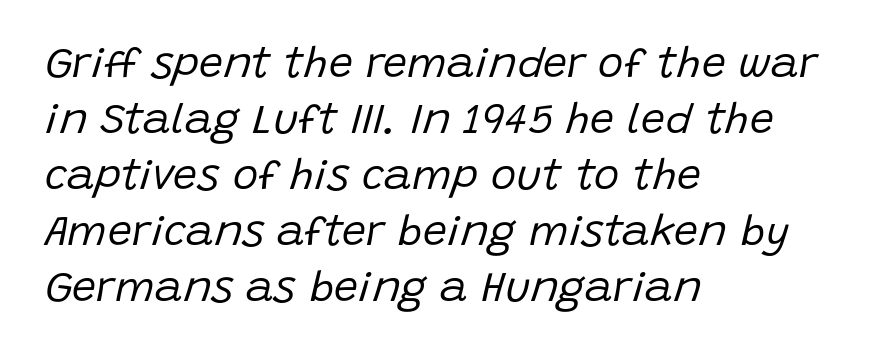
The image shows 43 px regular-weight type, italic (leaning right); set left-aligned, normal line spacing (1.3x), normal letter spacing, not underlined; low stroke contrast and a large x-height.
